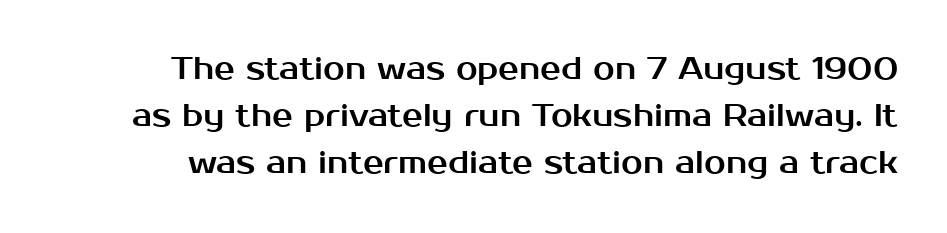
The image shows 31 px sans-serif type, upright; set normal line spacing (1.52x), normal letter spacing, not underlined; medium stroke contrast and a medium x-height.
